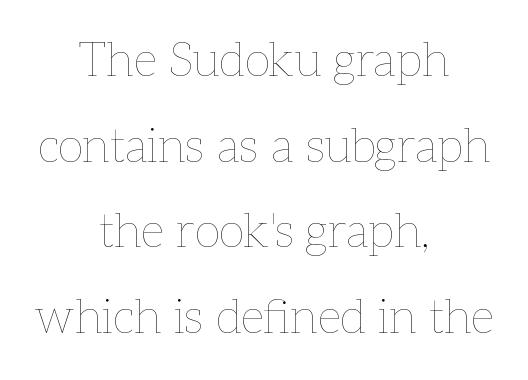
The image shows 47 px thin type, upright; set centered, line spacing 1.82x, normal letter spacing, not underlined; low stroke contrast and a medium x-height.
